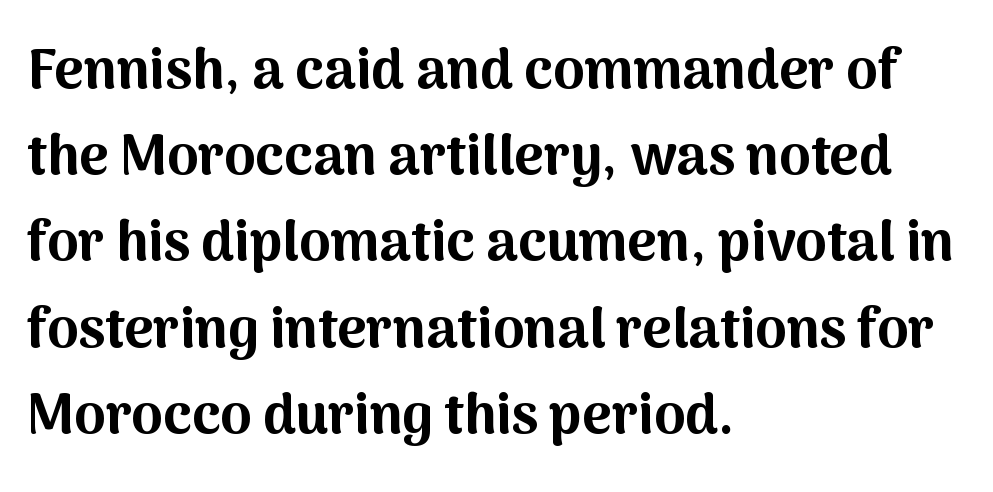
The rows are spaced the way most documents space them. Nobody drew a line under any word here. The designer went with a sans here, leaving each stem footless. The passage shown is typed in a proportional face where columns would drift. The compositor pushed each line to the left boundary.
